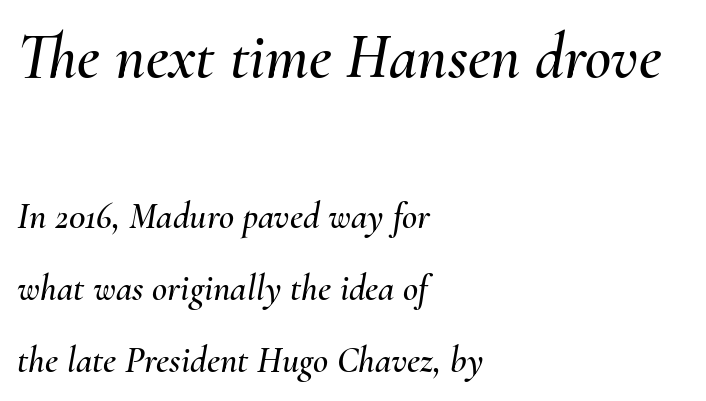
{"italic": "yes", "lean": "right", "slant_degrees": 10, "width": "normal", "stroke_contrast": "medium", "x_height": "small", "monospaced": "no", "underline": "no", "align": "left", "line_spacing": "loose", "line_spacing_ratio": 1.95, "letter_spacing": "normal", "letter_spacing_em": 0.0, "larger_block": "first", "size_ratio": 1.73, "glyph_px": 64}
